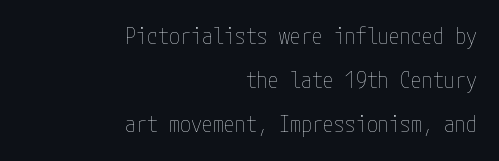
Q: Is the text bold? A: No.
Q: Is the text italic (slanted)? A: No, it is upright.
Q: Is the text underlined? A: No.
Q: How is the paragraph aligned? A: Right-aligned.
Q: Is the spacing between letters normal or unusually wide? A: Normal.
Q: Is the spacing between lines tight, normal or loose? A: Loose.
